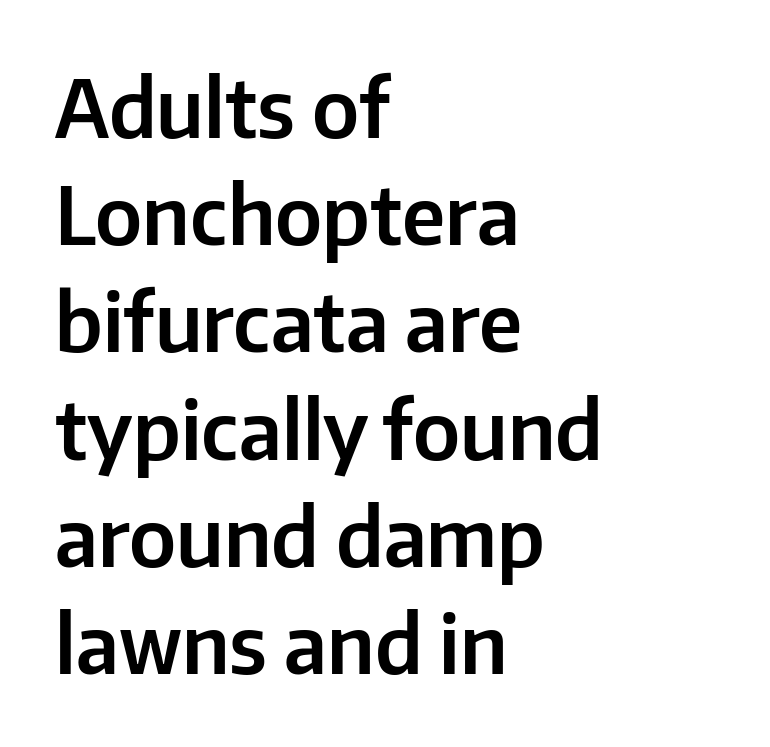
Horizontally, the lines are justified to the leading edge only. A typesetter would call this zero additional tracking. Rule under the text: the space is simply empty. The specimen reads as upright at a glance. What kind of face is this? One without serifs — a sans. One glance says typical: line gaps are just what's usual.
